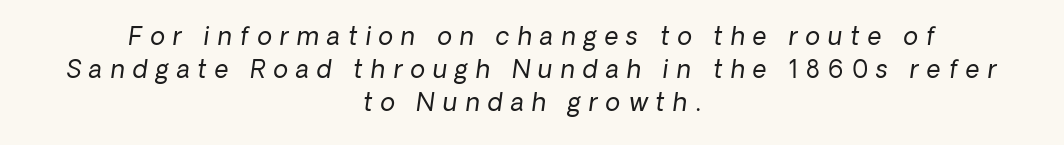
The image shows 24 px text type, italic (leaning right); set centered, normal line spacing (1.38x), unusually wide letter spacing (+0.34 em), not underlined.
